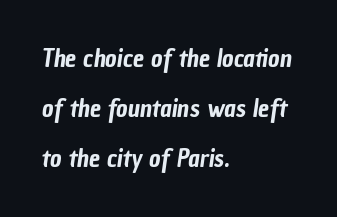
The vertical gap from one line to the next is large. Descender tails drop into unmarked territory. The tracking reads as untouched default to a designer's eye. A student would call this left alignment; a typographer would say flush left, rag right.
